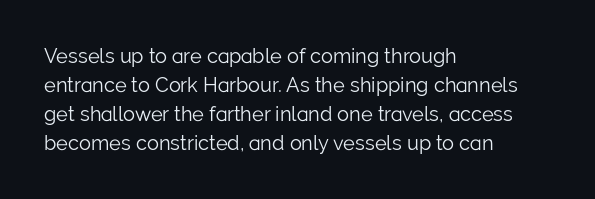
{"italic": "no", "bold": "no", "underline": "no", "align": "left", "line_spacing": "normal", "line_spacing_ratio": 1.45, "letter_spacing": "normal", "letter_spacing_em": 0.0, "glyph_px": 20}
